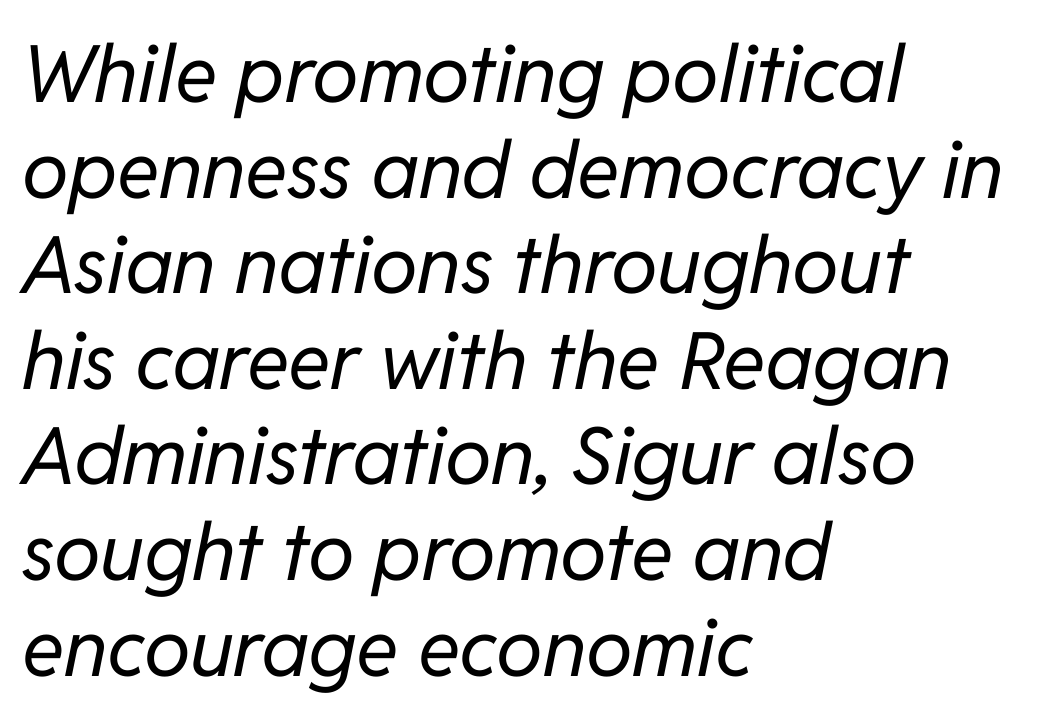
{"italic": "yes", "lean": "right", "slant_degrees": 11, "bold": "no", "weight": "regular", "width": "normal", "stroke_contrast": "low", "x_height": "medium", "monospaced": "no", "underline": "no", "align": "left", "line_spacing_ratio": 1.21, "letter_spacing": "normal", "letter_spacing_em": 0.0, "glyph_px": 79}
